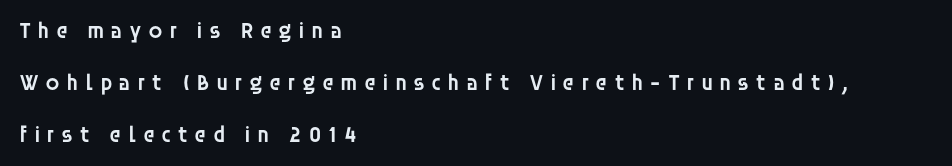
{"italic": "no", "bold": "semi", "underline": "no", "align": "left", "line_spacing": "loose", "line_spacing_ratio": 2.26, "letter_spacing": "wide", "letter_spacing_em": 0.26, "glyph_px": 23}
